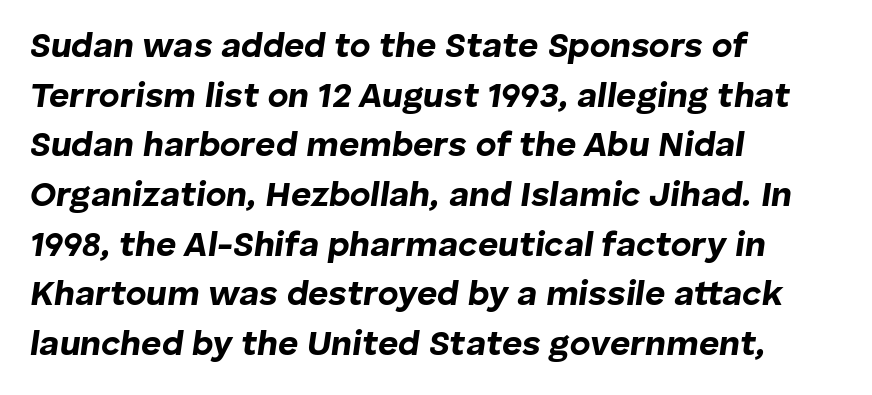
The image shows 35 px bold type, italic (leaning right); set left-aligned, normal line spacing (1.42x), normal letter spacing, not underlined; low stroke contrast and a medium x-height.
